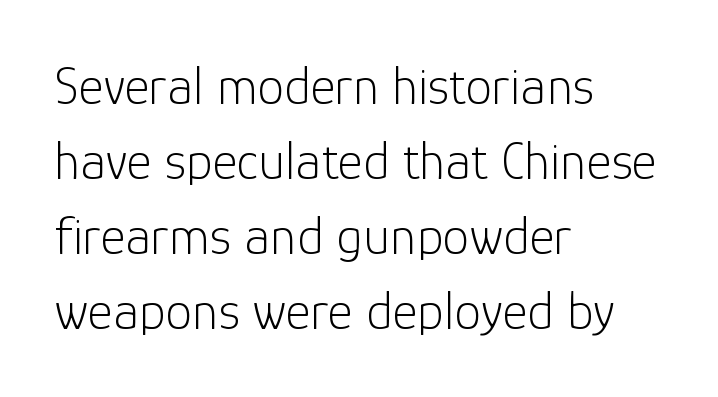
The image shows 54 px light sans-serif type, upright; set left-aligned, normal line spacing (1.39x), normal letter spacing, not underlined; low stroke contrast and a medium x-height.
